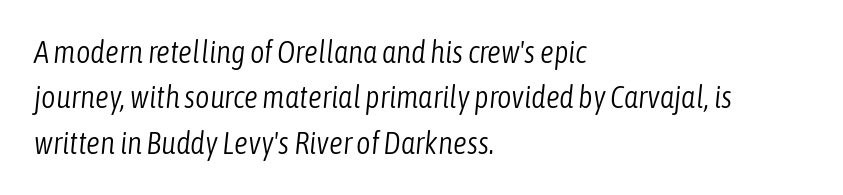
Q: Is the text bold? A: No.
Q: Is the text italic (slanted)? A: Yes, it leans right by about 6 degrees.
Q: Is the text underlined? A: No.
Q: How is the paragraph aligned? A: Left-aligned.
Q: Is the spacing between letters normal or unusually wide? A: Normal.
Q: Is the spacing between lines tight, normal or loose? A: Normal.
Q: Width (condensed, normal, or wide)? A: Condensed.
Q: Stroke contrast? A: Low.
Q: x-height? A: Medium.
Q: Monospaced? A: No.
